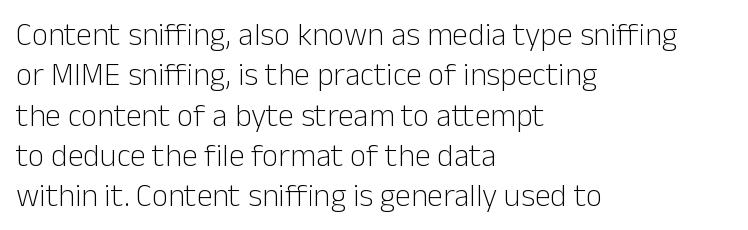
A typesetter would mark this as roman, not italic. The rendering uses natural spacing where letterforms have individual widths. The space beneath each line is pristine and unruled. This rendering employs a face without finishing strokes, i.e., a sans-serif. Compared with typical body copy, the letter spacing here is the same.
